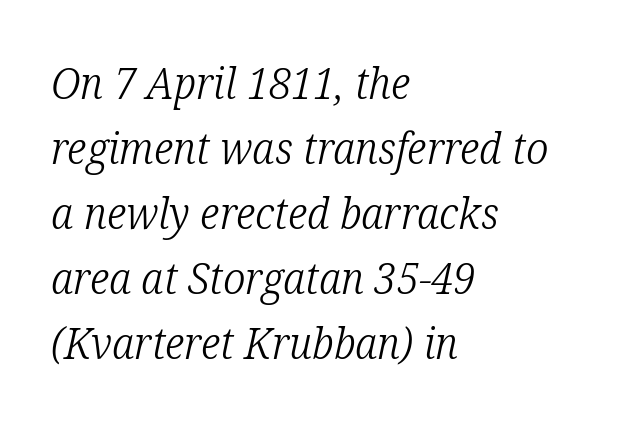
The image shows 44 px light, condensed serif type, italic (leaning right); set left-aligned, normal line spacing (1.48x), normal letter spacing, not underlined; low stroke contrast and a medium x-height.
